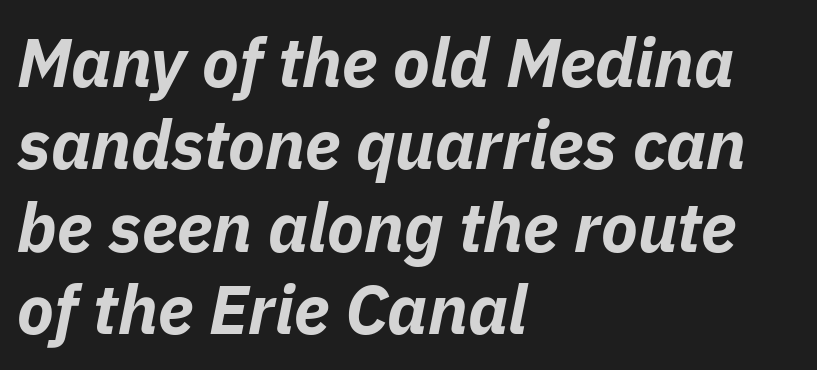
Q: Is the text bold? A: Yes.
Q: Is the text italic (slanted)? A: Yes, it leans right by about 11 degrees.
Q: Is the text underlined? A: No.
Q: How is the paragraph aligned? A: Left-aligned.
Q: Is the spacing between letters normal or unusually wide? A: Normal.
Q: Width (condensed, normal, or wide)? A: Normal.
Q: Stroke contrast? A: Low.
Q: x-height? A: Medium.
Q: Monospaced? A: No.
